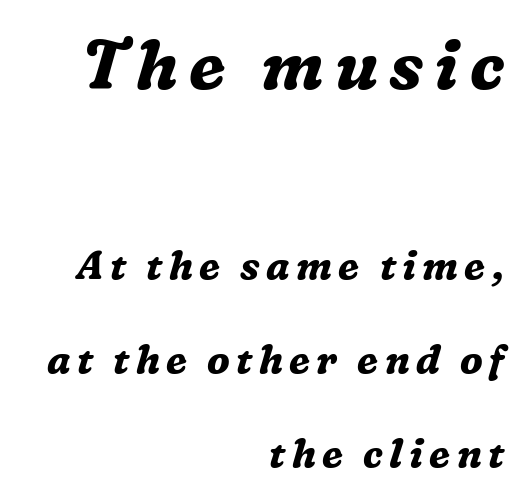
{"serif": "yes", "italic": "yes", "lean": "right", "slant_degrees": 16, "bold": "yes", "weight": "bold", "width": "normal", "stroke_contrast": "medium", "x_height": "medium", "monospaced": "no", "underline": "no", "align": "right", "line_spacing": "loose", "line_spacing_ratio": 2.41, "larger_block": "first", "size_ratio": 1.74, "glyph_px": 68}
